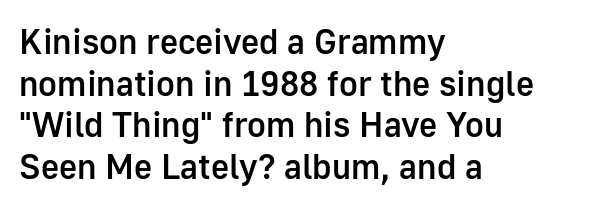
Nothing unusual about the tracking: characters are spaced as the font intends. Examine the stroke ends and you'll find no serifs. The letters are semibold — heavier than regular but short of a full bold. The space directly below the letters is spotless. Each letter keeps its own natural width here, so spacing adapts to shape.
